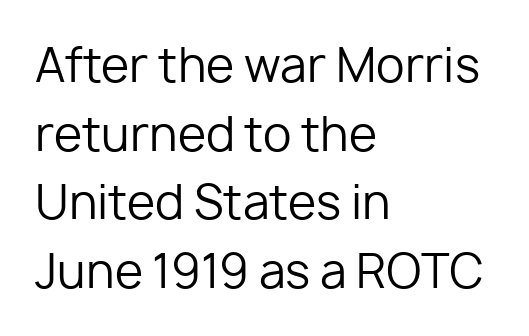
{"serif": "no", "italic": "no", "bold": "no", "weight": "regular", "width": "normal", "stroke_contrast": "low", "x_height": "medium", "monospaced": "no", "underline": "no", "align": "left", "line_spacing": "normal", "line_spacing_ratio": 1.49, "letter_spacing": "normal", "letter_spacing_em": 0.0, "glyph_px": 46}
